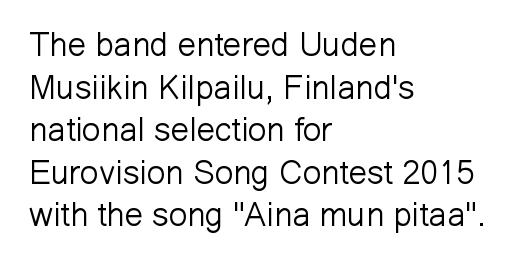
The image shows 33 px light sans-serif type, upright; set left-aligned, normal line spacing (1.29x), normal letter spacing, not underlined; low stroke contrast and a medium x-height.
